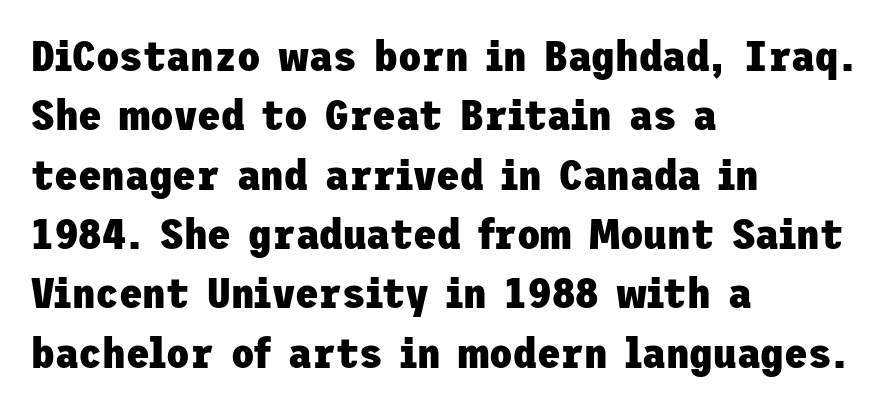
The image shows 43 px heavy sans-serif type, upright; set left-aligned, normal line spacing (1.38x), normal letter spacing, not underlined; low stroke contrast and a medium x-height.
